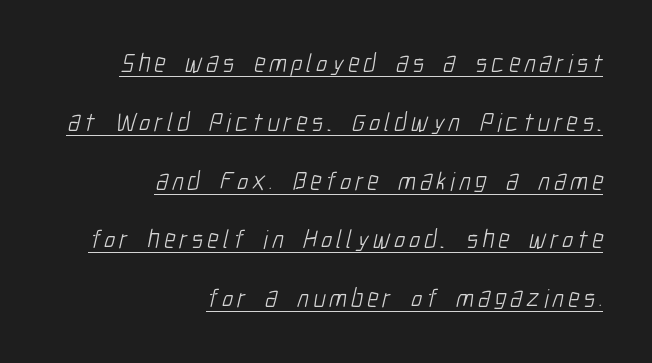
Q: Is the text bold? A: No.
Q: Is the text underlined? A: Yes.
Q: How is the paragraph aligned? A: Right-aligned.
Q: Is the spacing between lines tight, normal or loose? A: Loose.
